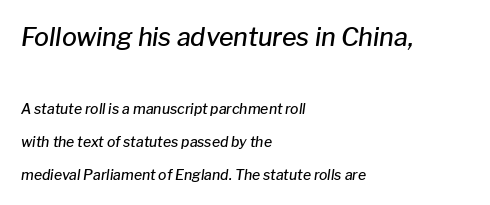
{"italic": "yes", "lean": "right", "slant_degrees": 8, "bold": "semi", "underline": "no", "align": "left", "line_spacing": "loose", "line_spacing_ratio": 2.35, "letter_spacing": "normal", "letter_spacing_em": 0.0, "larger_block": "first", "size_ratio": 1.79, "glyph_px": 25}
